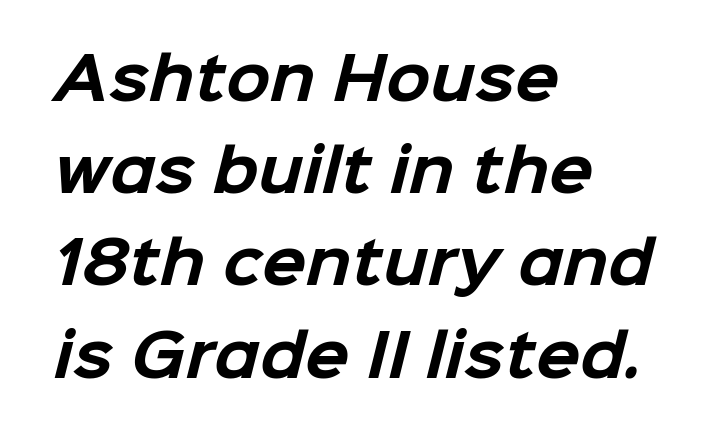
Q: Is the text bold? A: Yes.
Q: Is the typeface a serif or a sans-serif typeface? A: Sans-serif.
Q: Is the text underlined? A: No.
Q: How is the paragraph aligned? A: Left-aligned.
Q: Is the spacing between letters normal or unusually wide? A: Normal.
Q: Is the spacing between lines tight, normal or loose? A: Normal.
Q: Width (condensed, normal, or wide)? A: Normal.
Q: Stroke contrast? A: Low.
Q: x-height? A: Medium.
Q: Monospaced? A: No.
